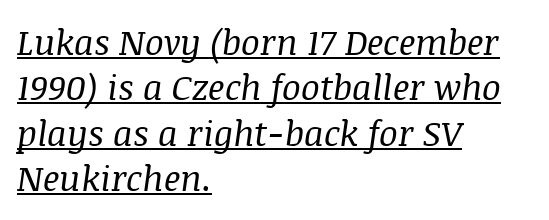
{"serif": "yes", "italic": "yes", "lean": "right", "slant_degrees": 8, "bold": "no", "weight": "regular", "width": "normal", "stroke_contrast": "medium", "x_height": "large", "monospaced": "no", "underline": "yes", "align": "left", "line_spacing": "normal", "line_spacing_ratio": 1.3, "letter_spacing": "normal", "letter_spacing_em": 0.0, "glyph_px": 35}
